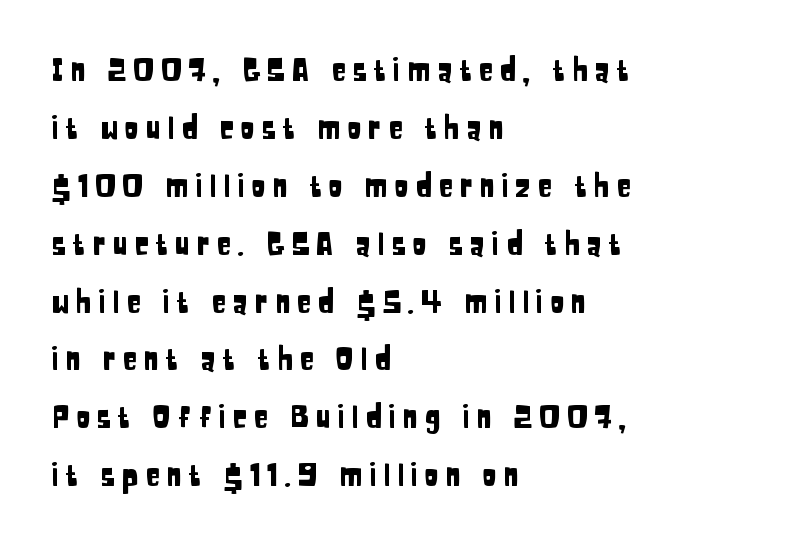
Q: Is the text italic (slanted)? A: No, it is upright.
Q: Is the typeface a serif or a sans-serif typeface? A: Sans-serif.
Q: Is the text underlined? A: No.
Q: How is the paragraph aligned? A: Left-aligned.
Q: Is the spacing between letters normal or unusually wide? A: Unusually wide.
Q: Is the spacing between lines tight, normal or loose? A: Loose.
Q: Width (condensed, normal, or wide)? A: Condensed.
Q: Stroke contrast? A: Low.
Q: x-height? A: Large.
Q: Monospaced? A: No.
